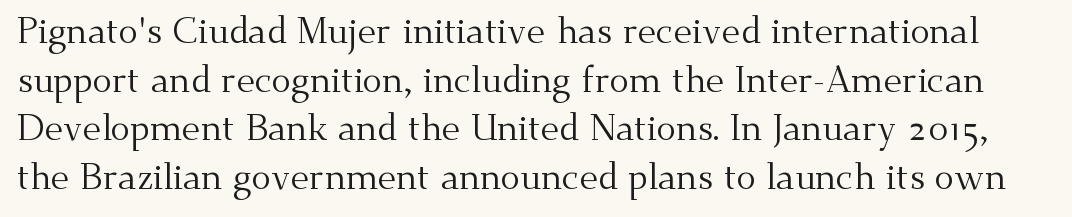
The image shows 36 px regular-weight serif type, upright; set normal line spacing (1.35x), normal letter spacing, not underlined; medium stroke contrast and a small x-height.
